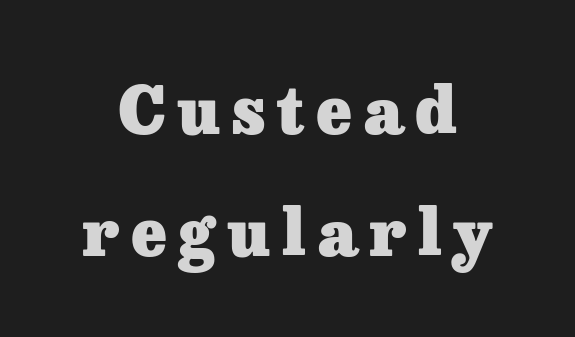
{"serif": "yes", "italic": "no", "bold": "yes", "weight": "heavy", "width": "normal", "stroke_contrast": "low", "x_height": "medium", "monospaced": "no", "underline": "no", "line_spacing_ratio": 1.88, "glyph_px": 65}
